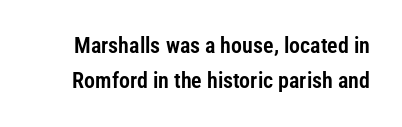
Q: Is the text italic (slanted)? A: No, it is upright.
Q: Is the text underlined? A: No.
Q: Is the spacing between letters normal or unusually wide? A: Normal.
Q: Is the spacing between lines tight, normal or loose? A: Normal.
